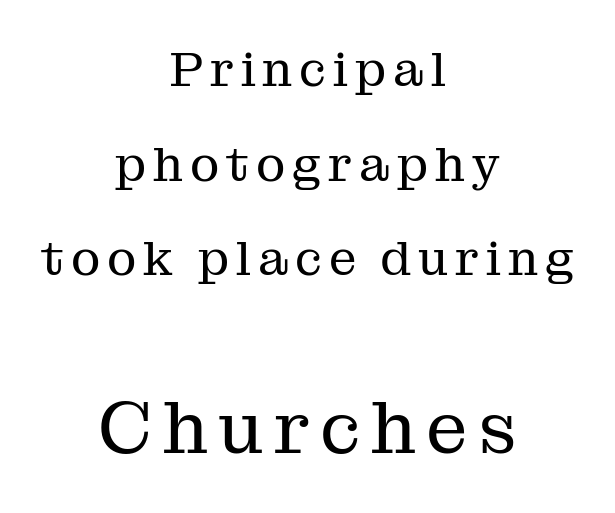
Q: Is the text bold? A: No.
Q: Is the text italic (slanted)? A: No, it is upright.
Q: Is the typeface a serif or a sans-serif typeface? A: Serif.
Q: Is the text underlined? A: No.
Q: How is the paragraph aligned? A: Centered.
Q: Is the spacing between lines tight, normal or loose? A: Loose.
Q: Which block of text is set in a larger size, the first (top) or the second (bottom)? A: The second (bottom) one.
Q: Width (condensed, normal, or wide)? A: Normal.
Q: Stroke contrast? A: Medium.
Q: x-height? A: Medium.
Q: Monospaced? A: No.
